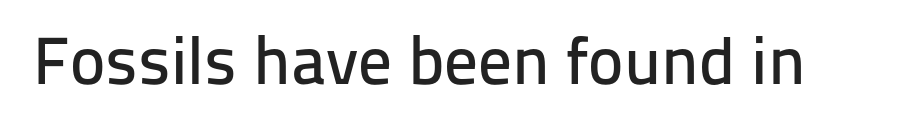
{"serif": "no", "italic": "no", "width": "normal", "stroke_contrast": "low", "x_height": "medium", "monospaced": "no", "underline": "no", "letter_spacing": "normal", "letter_spacing_em": 0.0, "glyph_px": 67}
